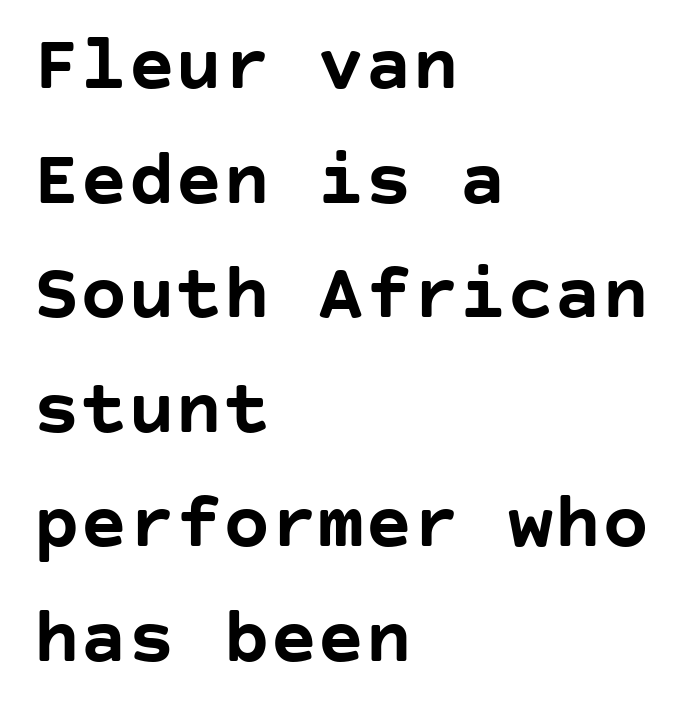
{"serif": "no", "italic": "no", "bold": "yes", "weight": "semibold", "width": "normal", "stroke_contrast": "low", "x_height": "large", "underline": "no", "align": "left", "line_spacing": "normal", "line_spacing_ratio": 1.45, "letter_spacing": "normal", "letter_spacing_em": 0.0, "glyph_px": 79}
